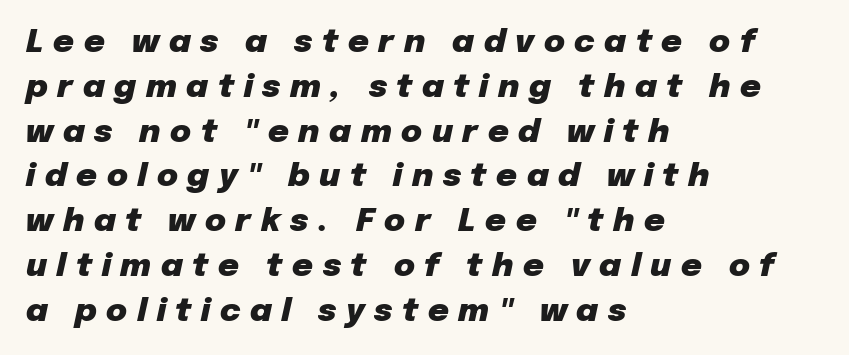
The font's italic variant was chosen for this text. Pretty heavy lettering here — definitely bold. The passage shown stacks its lines at a standard gap. The horizontal fit of the characters is loose and conspicuously gappy.
